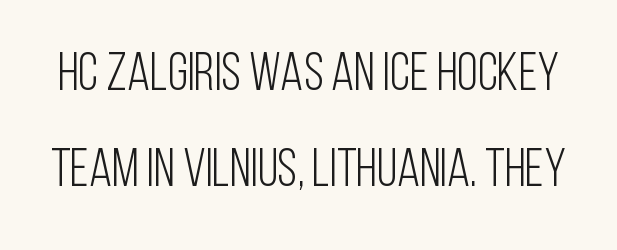
Q: Is the text bold? A: No.
Q: Is the text italic (slanted)? A: No, it is upright.
Q: Is the typeface a serif or a sans-serif typeface? A: Sans-serif.
Q: Is the text underlined? A: No.
Q: Is the spacing between letters normal or unusually wide? A: Normal.
Q: Width (condensed, normal, or wide)? A: Condensed.
Q: Stroke contrast? A: Low.
Q: x-height? A: Large.
Q: Monospaced? A: No.
